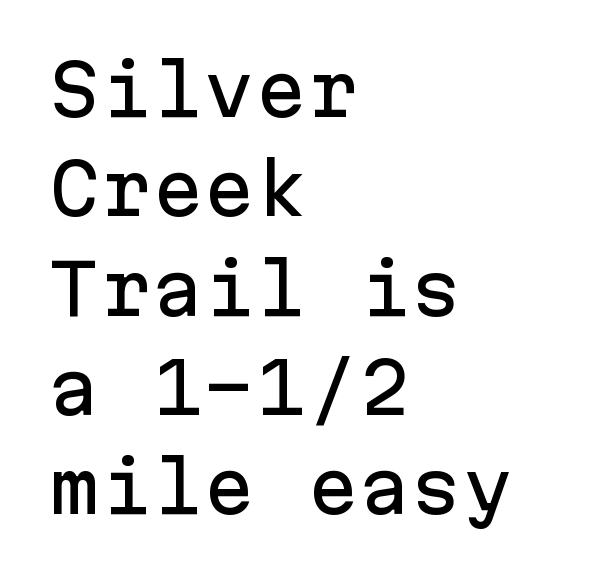
Q: Is the text italic (slanted)? A: No, it is upright.
Q: Is the typeface a serif or a sans-serif typeface? A: Sans-serif.
Q: Is the text underlined? A: No.
Q: How is the paragraph aligned? A: Left-aligned.
Q: Is the spacing between letters normal or unusually wide? A: Normal.
Q: Is the spacing between lines tight, normal or loose? A: Normal.
Q: Width (condensed, normal, or wide)? A: Normal.
Q: Stroke contrast? A: Low.
Q: x-height? A: Medium.
Q: Monospaced? A: Yes.
